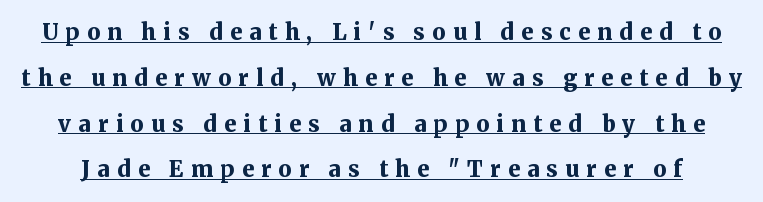
Tracking here is generous; glyphs stand well apart from one another. This is roman type, the default non-slanted kind. The passage shown is emphatically bold. The typesetter has applied underlining to the passage shown. Notice the wide empty band between every row — that's loose leading.
